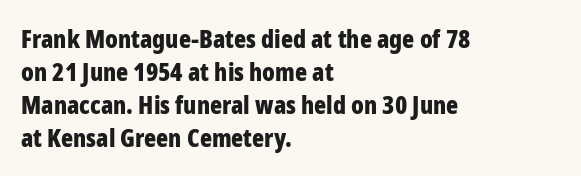
A full-strength bold gives these letters their thick strokes. The gaps between neighbouring characters are ordinary and unremarkable. The lines sit at an ordinary, default distance from one another. Descender tails drop into unmarked territory.
